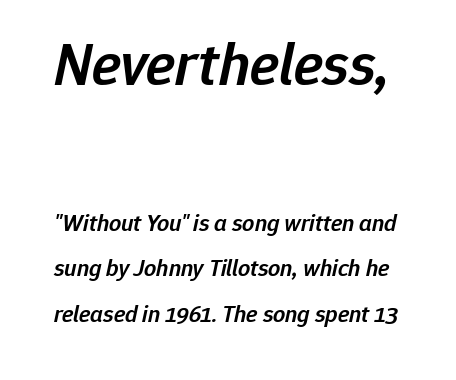
The line texture is even and compact thanks to regular tracking. Type without underlining. The font is running at a semibold setting, under full bold. Character widths vary here, with narrow letters taking less room than wide ones.
